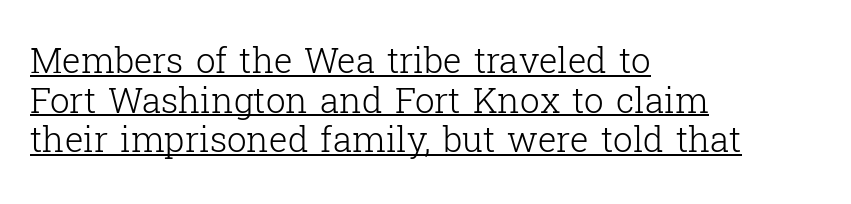
What stands out about the letter spacing? Nothing — it is the standard amount. The passage shown is not bold in any degree. This sample trades vertical openness for compactness between lines. Do the letters lean? They stand straight.
